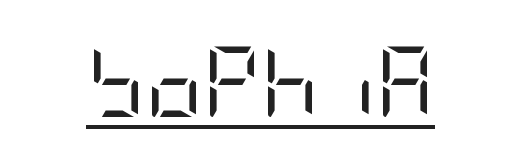
Q: Is the text bold? A: No.
Q: Is the text italic (slanted)? A: No, it is upright.
Q: Is the typeface a serif or a sans-serif typeface? A: Sans-serif.
Q: Is the text underlined? A: Yes.
Q: Is the spacing between letters normal or unusually wide? A: Normal.
Q: Width (condensed, normal, or wide)? A: Condensed.
Q: Stroke contrast? A: Low.
Q: x-height? A: Large.
